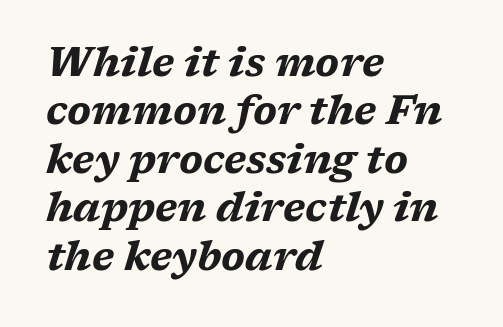
Q: Is the text bold? A: Yes.
Q: Is the text italic (slanted)? A: Yes, it leans right by about 17 degrees.
Q: Is the text underlined? A: No.
Q: How is the paragraph aligned? A: Left-aligned.
Q: Is the spacing between letters normal or unusually wide? A: Normal.
Q: Width (condensed, normal, or wide)? A: Wide.
Q: Stroke contrast? A: Medium.
Q: x-height? A: Medium.
Q: Monospaced? A: No.
